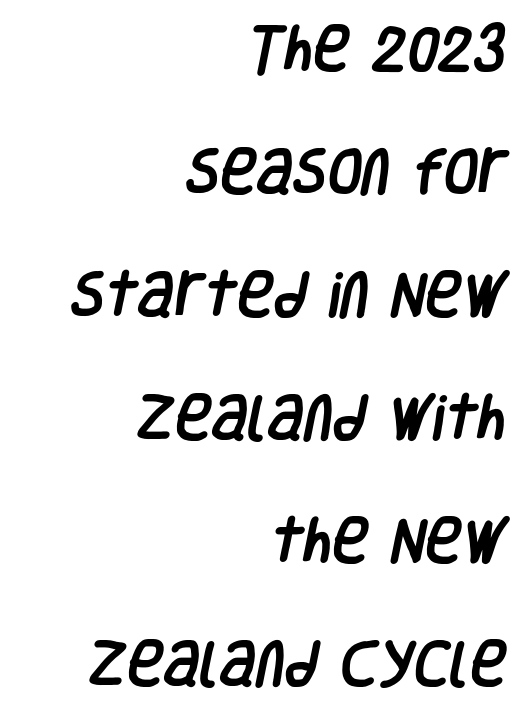
The image shows 50 px condensed sans-serif type; set right-aligned, loose line spacing (2.46x), normal letter spacing, not underlined; low stroke contrast and a large x-height.
